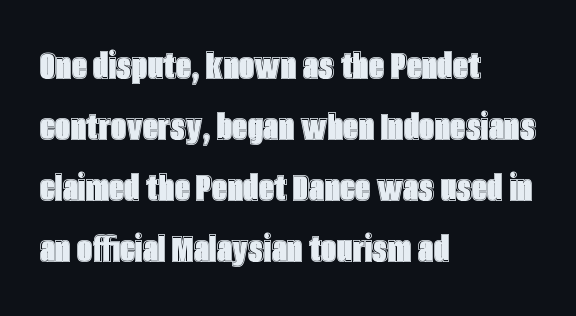
{"italic": "no", "width": "condensed", "x_height": "large", "monospaced": "no", "underline": "no", "align": "left", "line_spacing": "normal", "line_spacing_ratio": 1.42, "letter_spacing": "normal", "letter_spacing_em": 0.0, "glyph_px": 43}
